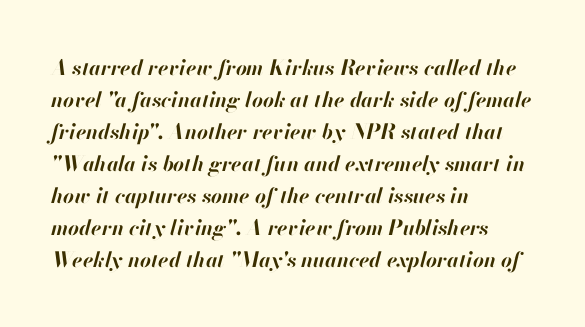
The passage shown is emphatically bold. Slant detected: the letters are inclined. Each new line begins a customary step beneath the previous one. Rule under the text: the space is simply empty. Default kerning and tracking; the words read as compact shapes.
